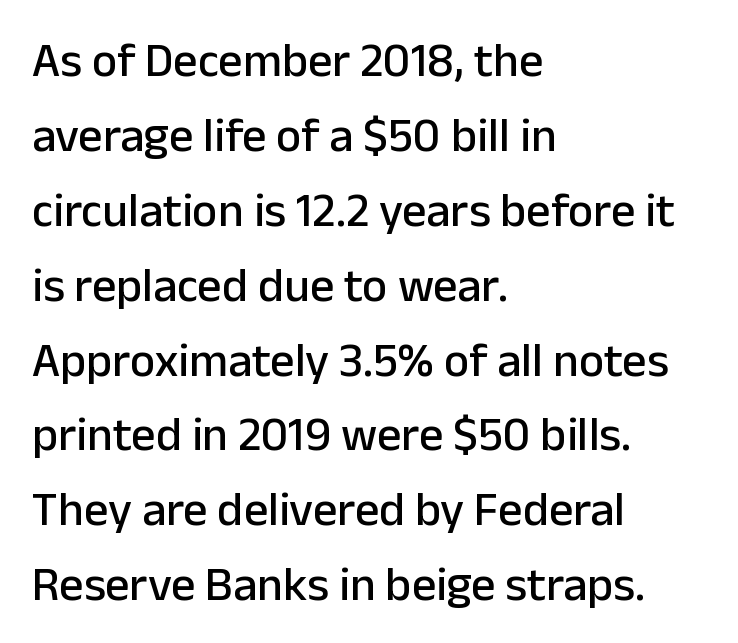
No italicization has been applied; the sample stays upright. This sample is left-justified, so line endings fall wherever the words run out. Leading matches the norm, producing a regular column. Tracking value appears to be zero — textbook default spacing.
